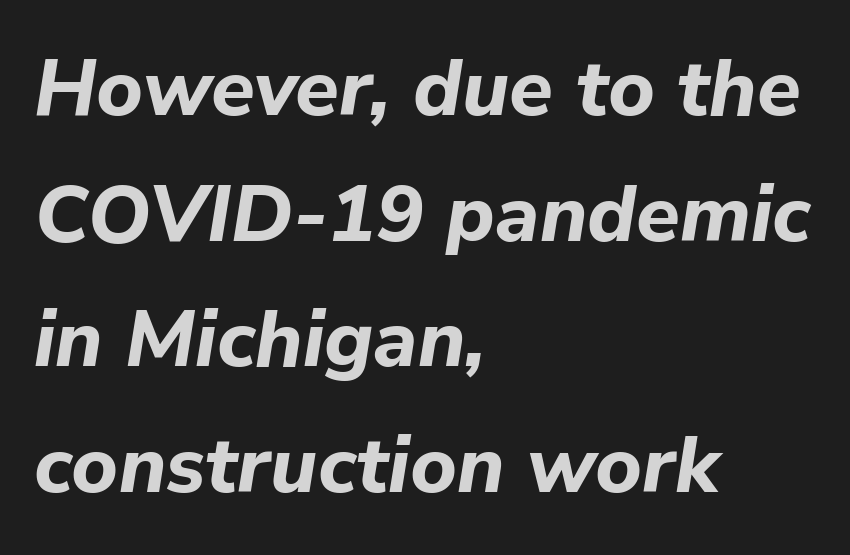
{"italic": "yes", "lean": "right", "slant_degrees": 9, "bold": "yes", "weight": "bold", "width": "normal", "stroke_contrast": "low", "x_height": "medium", "monospaced": "no", "underline": "no", "align": "left", "line_spacing": "normal", "line_spacing_ratio": 1.57, "letter_spacing": "normal", "letter_spacing_em": 0.0, "glyph_px": 80}
